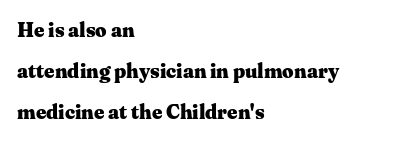
The text block is weighted toward the left margin, trailing off unevenly rightward. The area under the type is left untouched. Heavy, bold letterforms. Italic: no, the glyphs are upright roman. The lines are spread far apart with generous leading. This sample uses plain, unmodified letter spacing.
